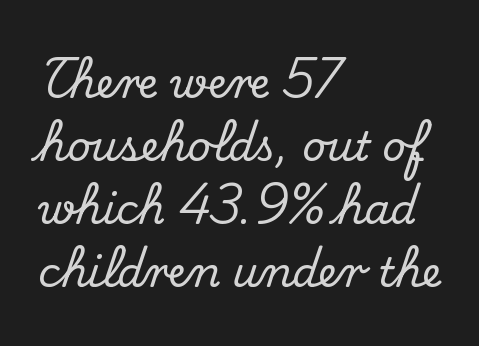
{"serif": "yes", "width": "normal", "stroke_contrast": "medium", "x_height": "small", "monospaced": "no", "underline": "no", "align": "left", "line_spacing": "normal", "line_spacing_ratio": 1.54, "letter_spacing": "normal", "letter_spacing_em": 0.0, "glyph_px": 41}
